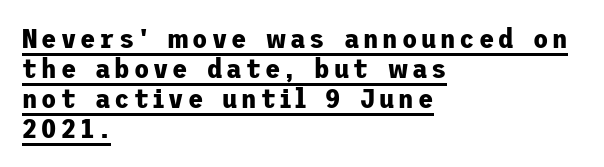
Q: Is the text bold? A: Yes.
Q: Is the text italic (slanted)? A: No, it is upright.
Q: Is the typeface a serif or a sans-serif typeface? A: Sans-serif.
Q: Is the text underlined? A: Yes.
Q: How is the paragraph aligned? A: Left-aligned.
Q: Is the spacing between lines tight, normal or loose? A: Tight.
Q: Width (condensed, normal, or wide)? A: Normal.
Q: Stroke contrast? A: Low.
Q: x-height? A: Medium.
